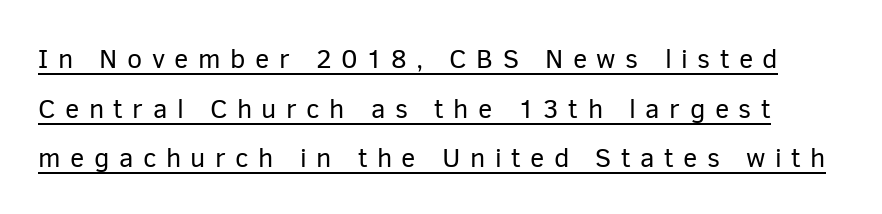
The image shows 27 px text type, upright; set line spacing 1.84x, unusually wide letter spacing (+0.35 em), underlined.
